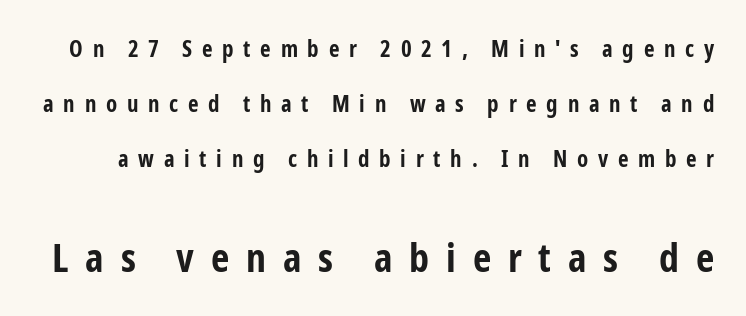
The image shows 40 px bold, condensed sans-serif type, upright; set loose line spacing (2.39x), unusually wide letter spacing (+0.42 em), not underlined; the second (bottom) block is 1.74x larger; low stroke contrast and a medium x-height.
